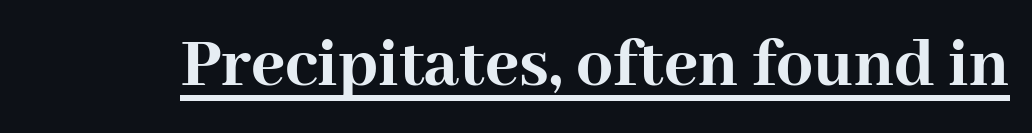
The passage shown is typeset with a serif family. A typesetter would call this proportional, since set widths differ per character. A full-strength bold gives these letters their thick strokes. The lettering holds an erect, upright posture throughout. The type is set solid horizontally, with unmodified tracking. Notice how a bar underscores the lettering throughout.
